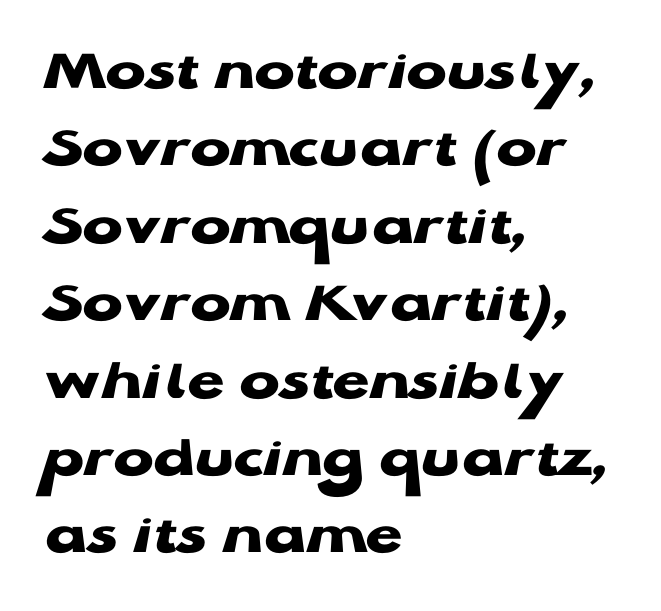
Q: Is the text bold? A: Yes.
Q: Is the text italic (slanted)? A: No, it is upright.
Q: Is the typeface a serif or a sans-serif typeface? A: Sans-serif.
Q: Is the text underlined? A: No.
Q: How is the paragraph aligned? A: Left-aligned.
Q: Is the spacing between letters normal or unusually wide? A: Normal.
Q: Is the spacing between lines tight, normal or loose? A: Normal.
Q: Width (condensed, normal, or wide)? A: Wide.
Q: Stroke contrast? A: Low.
Q: x-height? A: Medium.
Q: Monospaced? A: No.
